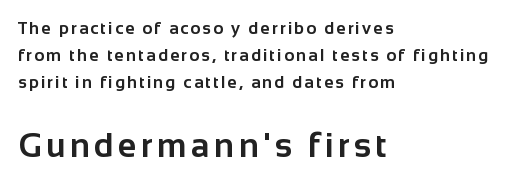
On the weight axis this lands at bold, roughly 700. The characters display no serif detailing; their extremities are plain. The area under the type is left untouched. The letters stand upright; this is a roman face.
